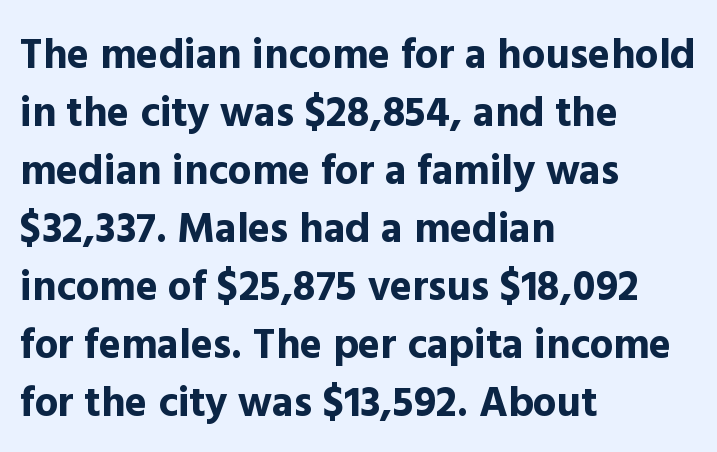
{"serif": "no", "italic": "no", "bold": "yes", "weight": "bold", "width": "normal", "x_height": "medium", "monospaced": "no", "underline": "no", "align": "left", "line_spacing": "normal", "line_spacing_ratio": 1.38, "letter_spacing": "normal", "letter_spacing_em": 0.0, "glyph_px": 42}
